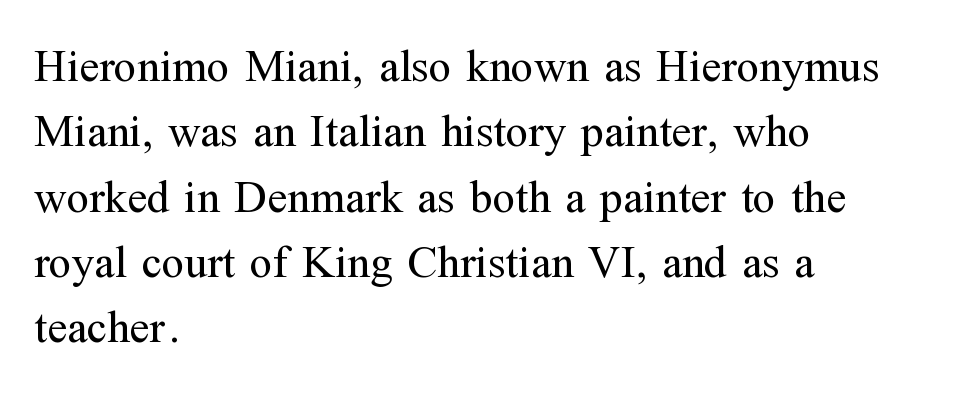
The letters stand straight up with perfectly vertical stems. Look at the bottom of the vertical strokes: they flare into serifs here. This rendering uses left alignment, leaving the right contour irregular. Reading down the column, the eye jumps a familiar distance to each next line. Compared with typical body copy, the letter spacing here is the same. Descenders hang freely into open space.
